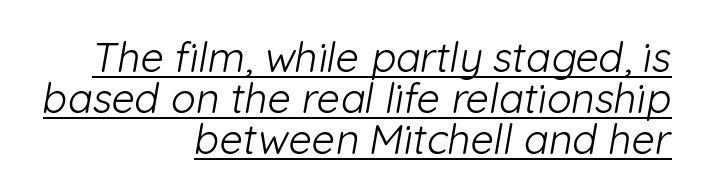
The image shows 41 px light sans-serif type; set right-aligned, tight line spacing (1.0x), normal letter spacing, underlined; low stroke contrast and a medium x-height.
